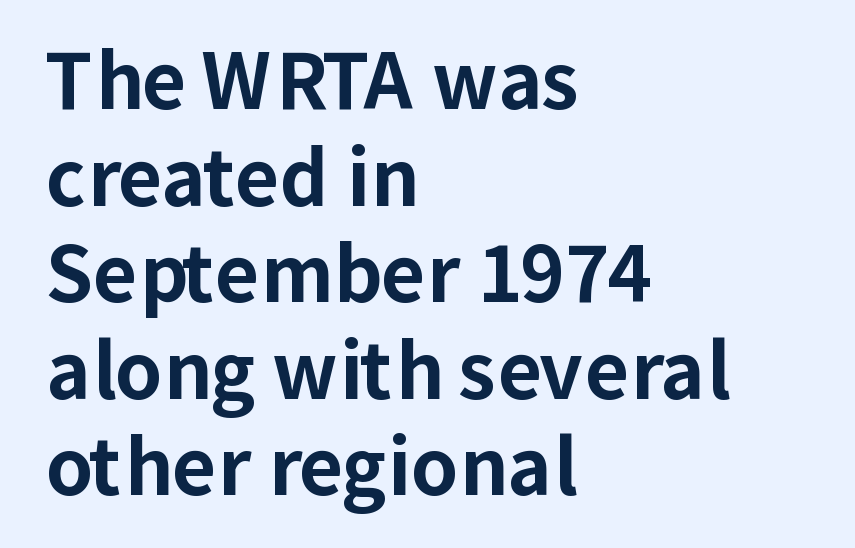
The image shows 76 px bold sans-serif type, upright; set left-aligned, normal line spacing (1.27x), normal letter spacing, not underlined; low stroke contrast and a medium x-height.
